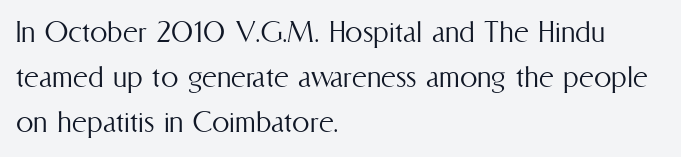
The image shows 35 px light, condensed type, upright; set left-aligned, normal line spacing (1.29x), normal letter spacing, not underlined; medium stroke contrast and a medium x-height.
